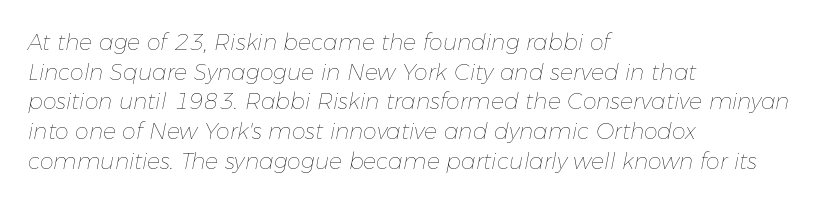
Q: Is the text bold? A: No.
Q: Is the text italic (slanted)? A: Yes, it leans right by about 11 degrees.
Q: Is the text underlined? A: No.
Q: How is the paragraph aligned? A: Left-aligned.
Q: Is the spacing between letters normal or unusually wide? A: Normal.
Q: Is the spacing between lines tight, normal or loose? A: Normal.
